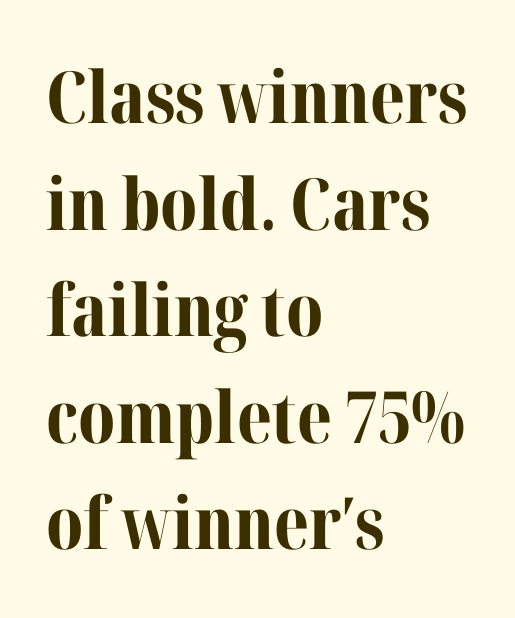
{"serif": "yes", "italic": "no", "bold": "yes", "weight": "bold", "width": "normal", "stroke_contrast": "medium", "x_height": "medium", "monospaced": "no", "underline": "no", "align": "left", "line_spacing": "normal", "line_spacing_ratio": 1.48, "letter_spacing": "normal", "letter_spacing_em": 0.0, "glyph_px": 72}
